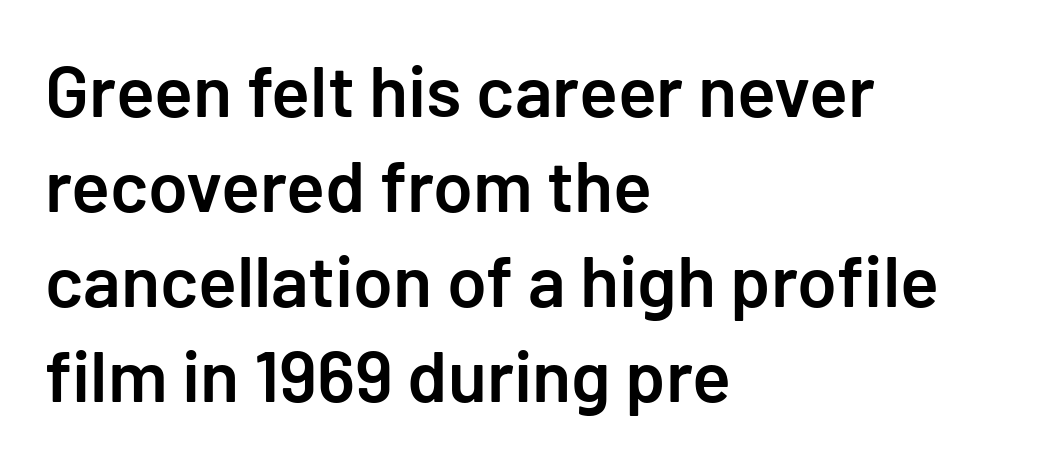
The baseline area is clear. In terms of weight, the rendering is demibold, just under bold. Notice how the stems are strictly vertical — no italics here. The line texture is even and compact thanks to regular tracking. This sample keeps an unexceptional amount of space between lines.
